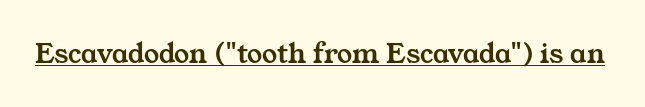
Q: Is the typeface a serif or a sans-serif typeface? A: Serif.
Q: Is the text underlined? A: Yes.
Q: Is the spacing between letters normal or unusually wide? A: Normal.
Q: Width (condensed, normal, or wide)? A: Wide.
Q: Stroke contrast? A: Medium.
Q: x-height? A: Medium.
Q: Monospaced? A: No.
